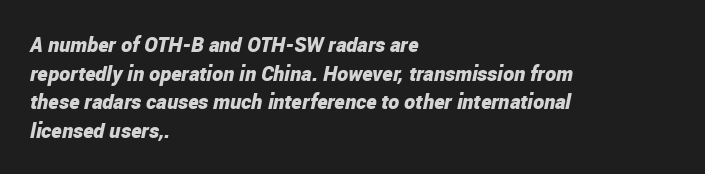
{"italic": "yes", "lean": "right", "slant_degrees": 12, "bold": "yes", "underline": "no", "align": "left", "line_spacing": "normal", "line_spacing_ratio": 1.36, "letter_spacing": "normal", "letter_spacing_em": 0.0, "glyph_px": 21}
